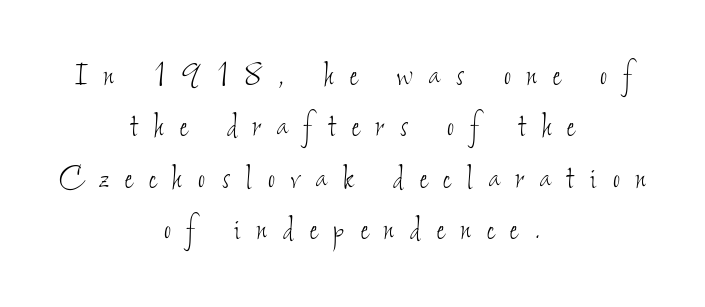
The setting favours the middle, as headings and verse often do. The face used here is rendered with a markedly widened letterfit. A typesetter would call this proportional, since set widths differ per character. Horizontal bands of white between lines are of average thickness. The letters look calm and open, with moderate or lighter stems.
